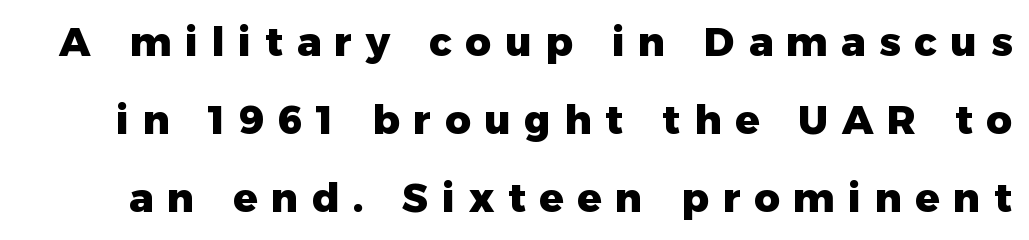
Q: Is the text bold? A: Yes.
Q: Is the text italic (slanted)? A: No, it is upright.
Q: Is the typeface a serif or a sans-serif typeface? A: Sans-serif.
Q: Is the text underlined? A: No.
Q: Is the spacing between letters normal or unusually wide? A: Unusually wide.
Q: Is the spacing between lines tight, normal or loose? A: Loose.
Q: Width (condensed, normal, or wide)? A: Normal.
Q: Stroke contrast? A: Low.
Q: x-height? A: Medium.
Q: Monospaced? A: No.
